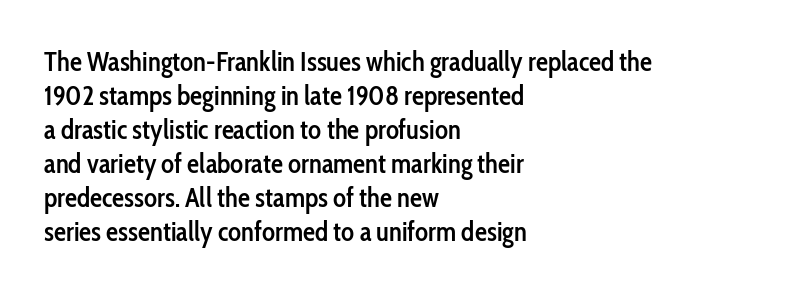
Q: Is the text bold? A: Semi-bold.
Q: Is the text italic (slanted)? A: No, it is upright.
Q: Is the text underlined? A: No.
Q: How is the paragraph aligned? A: Left-aligned.
Q: Is the spacing between letters normal or unusually wide? A: Normal.
Q: Is the spacing between lines tight, normal or loose? A: Normal.
